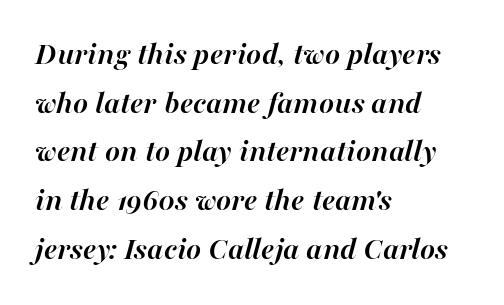
The image shows 32 px semibold type, italic (leaning right); set left-aligned, normal line spacing (1.52x), normal letter spacing, not underlined; high stroke contrast and a medium x-height.
